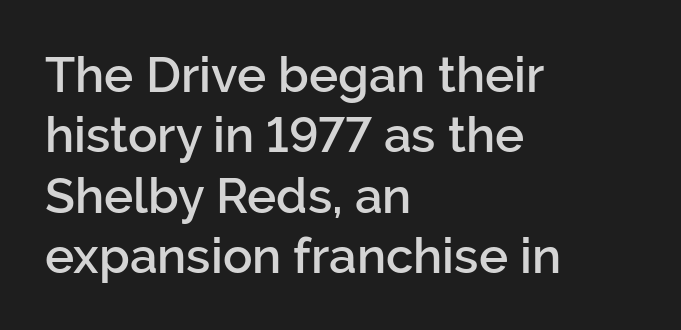
Q: Is the text bold? A: Semi-bold.
Q: Is the text italic (slanted)? A: No, it is upright.
Q: Is the typeface a serif or a sans-serif typeface? A: Sans-serif.
Q: Is the text underlined? A: No.
Q: How is the paragraph aligned? A: Left-aligned.
Q: Is the spacing between letters normal or unusually wide? A: Normal.
Q: Width (condensed, normal, or wide)? A: Normal.
Q: Stroke contrast? A: Low.
Q: x-height? A: Medium.
Q: Monospaced? A: No.
